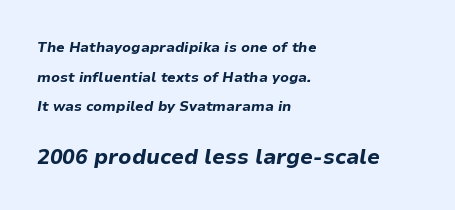
The image shows 21 px bold type, italic (leaning right); set left-aligned, loose line spacing (2.11x), normal letter spacing, not underlined; the second (bottom) block is 1.5x larger.
